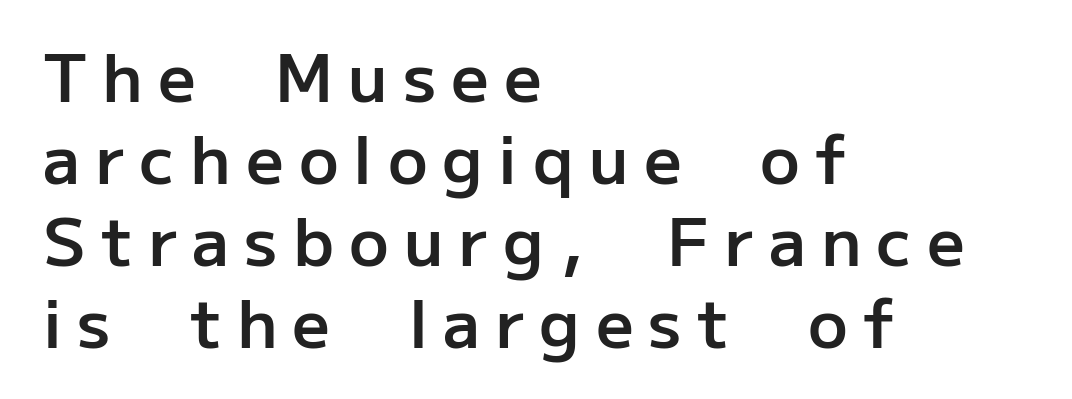
{"serif": "no", "italic": "no", "bold": "semi", "weight": "semibold", "width": "normal", "stroke_contrast": "low", "x_height": "medium", "monospaced": "no", "underline": "no", "align": "left", "line_spacing_ratio": 1.24, "letter_spacing": "wide", "letter_spacing_em": 0.23, "glyph_px": 66}
